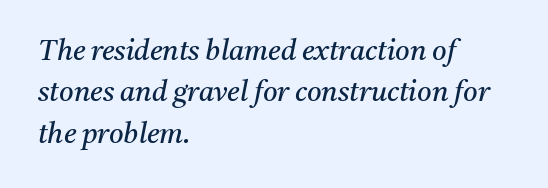
{"serif": "yes", "italic": "yes", "lean": "right", "slant_degrees": 11, "bold": "no", "weight": "regular", "width": "normal", "stroke_contrast": "medium", "x_height": "medium", "monospaced": "no", "underline": "no", "align": "left", "line_spacing": "normal", "line_spacing_ratio": 1.48, "letter_spacing": "normal", "letter_spacing_em": 0.0, "glyph_px": 28}
